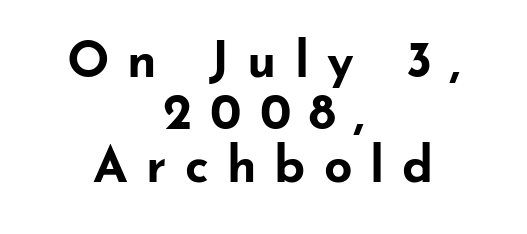
{"serif": "no", "italic": "no", "bold": "yes", "weight": "bold", "width": "wide", "stroke_contrast": "low", "x_height": "small", "monospaced": "no", "underline": "no", "align": "center", "line_spacing": "tight", "line_spacing_ratio": 1.05, "letter_spacing": "wide", "letter_spacing_em": 0.36, "glyph_px": 50}
